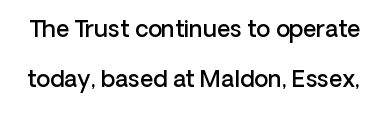
Q: Is the text bold? A: Semi-bold.
Q: Is the text italic (slanted)? A: No, it is upright.
Q: Is the text underlined? A: No.
Q: Is the spacing between letters normal or unusually wide? A: Normal.
Q: Is the spacing between lines tight, normal or loose? A: Loose.
